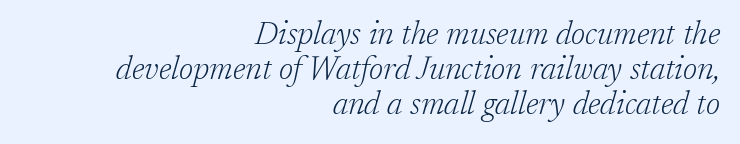
Q: Is the text bold? A: No.
Q: Is the text italic (slanted)? A: Yes, it leans right by about 17 degrees.
Q: Is the typeface a serif or a sans-serif typeface? A: Serif.
Q: Is the text underlined? A: No.
Q: How is the paragraph aligned? A: Right-aligned.
Q: Is the spacing between letters normal or unusually wide? A: Normal.
Q: Is the spacing between lines tight, normal or loose? A: Tight.
Q: Width (condensed, normal, or wide)? A: Normal.
Q: Stroke contrast? A: Low.
Q: x-height? A: Medium.
Q: Monospaced? A: No.
